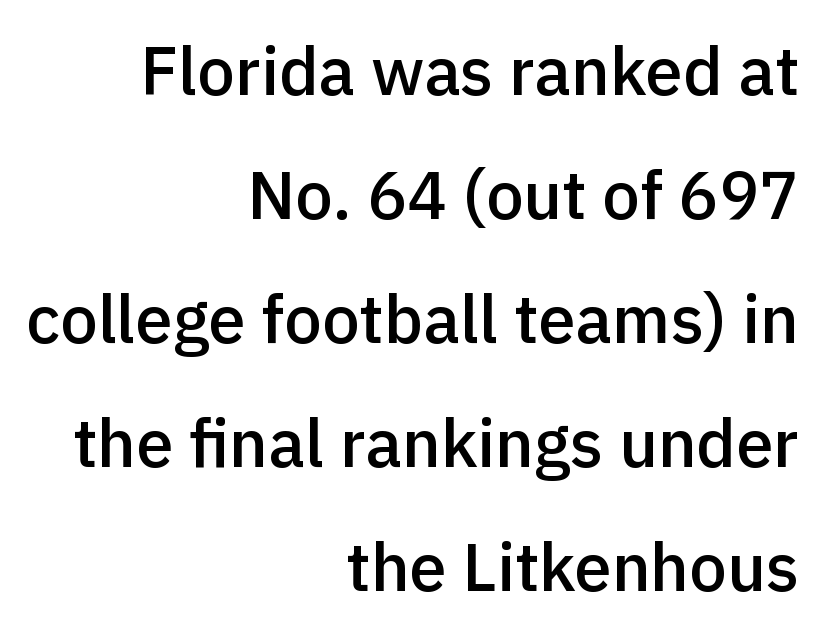
The image shows 67 px semibold sans-serif type, upright; set right-aligned, line spacing 1.85x, normal letter spacing, not underlined; a medium x-height.
